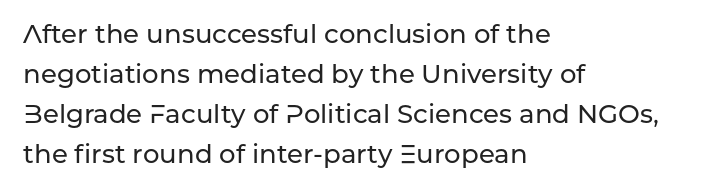
{"italic": "no", "underline": "no", "align": "left", "line_spacing": "normal", "line_spacing_ratio": 1.54, "letter_spacing": "normal", "letter_spacing_em": 0.0, "glyph_px": 26}
